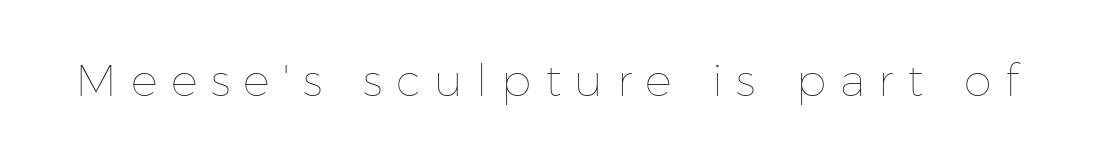
Q: Is the text bold? A: No.
Q: Is the text italic (slanted)? A: No, it is upright.
Q: Is the text underlined? A: No.
Q: Is the spacing between letters normal or unusually wide? A: Unusually wide.
Q: Width (condensed, normal, or wide)? A: Normal.
Q: Stroke contrast? A: Low.
Q: x-height? A: Medium.
Q: Monospaced? A: No.
